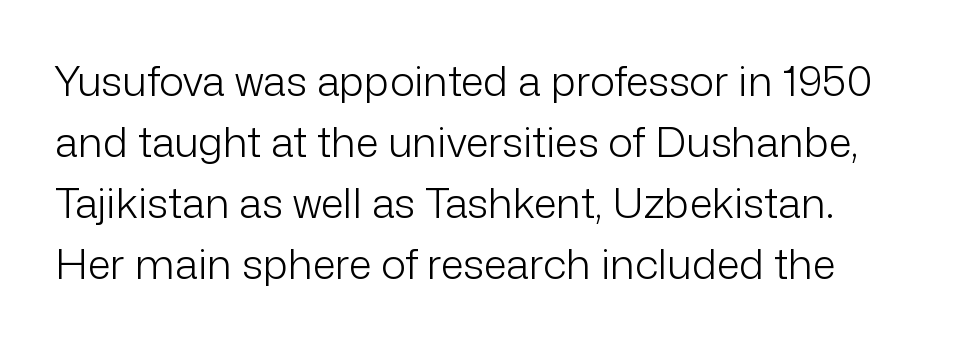
No chunkiness to these letters — they're not bold. In terms of posture, this sample is upright. Each letter keeps its own natural width here, so spacing adapts to shape. This block has exactly the height ordinary leading produces. The specimen omits any rule beneath the text block's lines.
